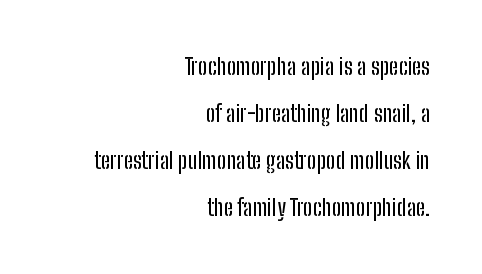
{"italic": "no", "underline": "no", "align": "right", "line_spacing": "loose", "line_spacing_ratio": 2.05, "letter_spacing": "normal", "letter_spacing_em": 0.0, "glyph_px": 23}
